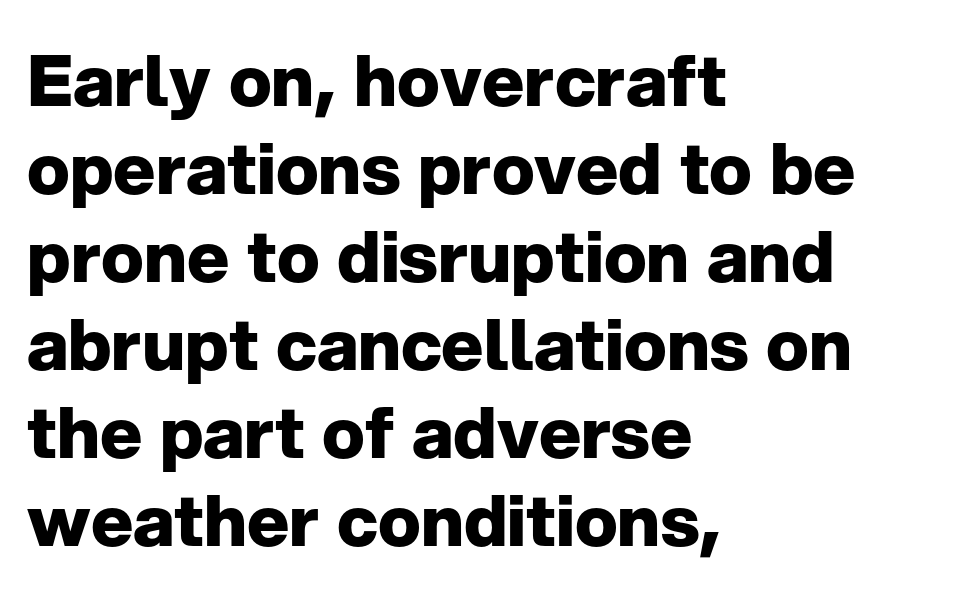
Q: Is the text bold? A: Yes.
Q: Is the text italic (slanted)? A: No, it is upright.
Q: Is the typeface a serif or a sans-serif typeface? A: Sans-serif.
Q: Is the text underlined? A: No.
Q: How is the paragraph aligned? A: Left-aligned.
Q: Is the spacing between letters normal or unusually wide? A: Normal.
Q: Width (condensed, normal, or wide)? A: Normal.
Q: Stroke contrast? A: Low.
Q: x-height? A: Medium.
Q: Monospaced? A: No.
